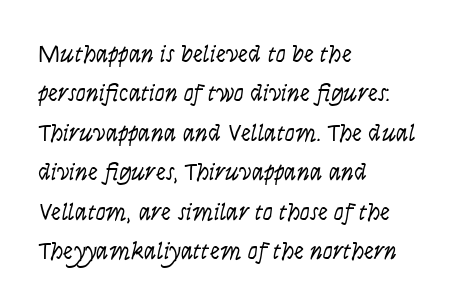
The passage shown is not bold in any degree. Between one letter and the next there's only the usual sliver of space. One-word summary of the alignment: left. These lines sit exactly where default settings would place them. Underlining? Definitely not there.
